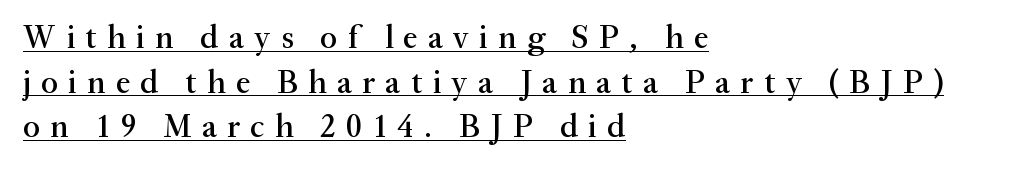
{"serif": "yes", "italic": "no", "width": "normal", "stroke_contrast": "medium", "x_height": "small", "monospaced": "no", "underline": "yes", "align": "left", "line_spacing": "normal", "line_spacing_ratio": 1.35, "letter_spacing": "wide", "letter_spacing_em": 0.31, "glyph_px": 33}
